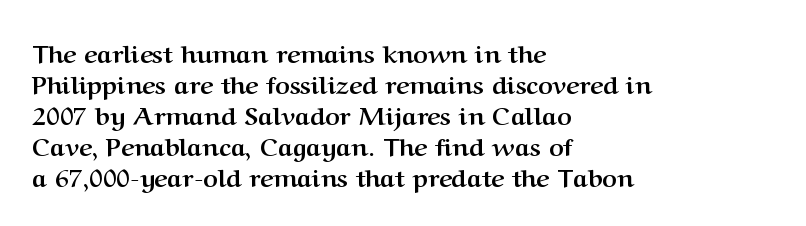
Q: Is the text bold? A: Yes.
Q: Is the text italic (slanted)? A: No, it is upright.
Q: Is the text underlined? A: No.
Q: How is the paragraph aligned? A: Left-aligned.
Q: Is the spacing between letters normal or unusually wide? A: Normal.
